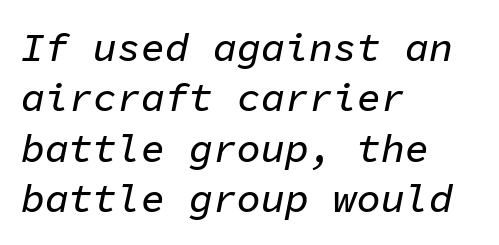
Posture: slanted. Every character here occupies the same horizontal width, giving the sample a typewriter-like rhythm. Each row of text sits above clean, open space. Rows of type keep a routine distance in the vertical direction. Standard letterfit; no display-style spreading of the glyphs. In CSS terms this would be text-align: left.
